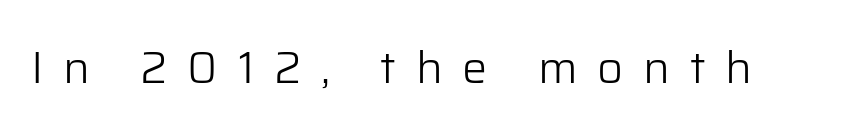
The image shows 45 px light sans-serif type, upright; set unusually wide letter spacing (+0.44 em), not underlined; low stroke contrast and a medium x-height.
